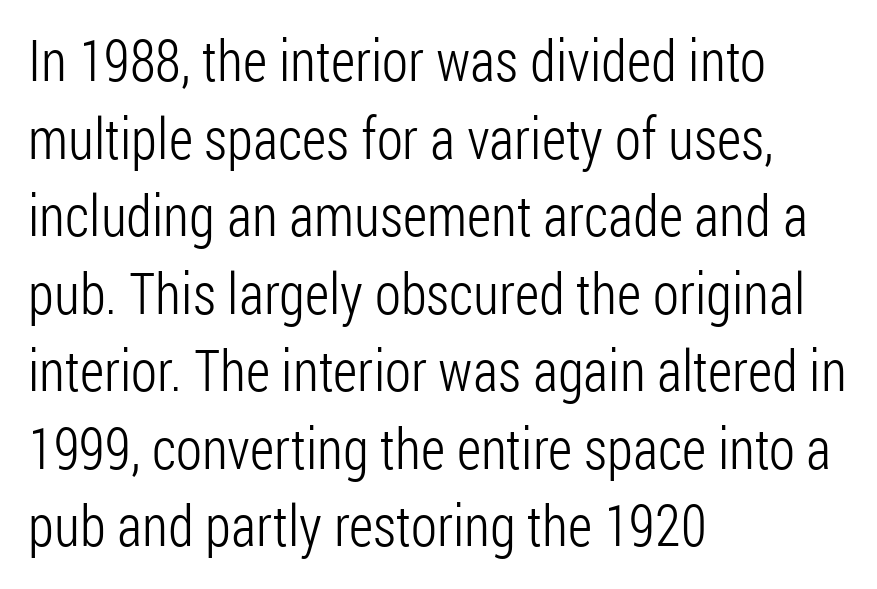
The image shows 57 px light, condensed sans-serif type, upright; set left-aligned, normal line spacing (1.36x), normal letter spacing, not underlined; low stroke contrast and a medium x-height.
